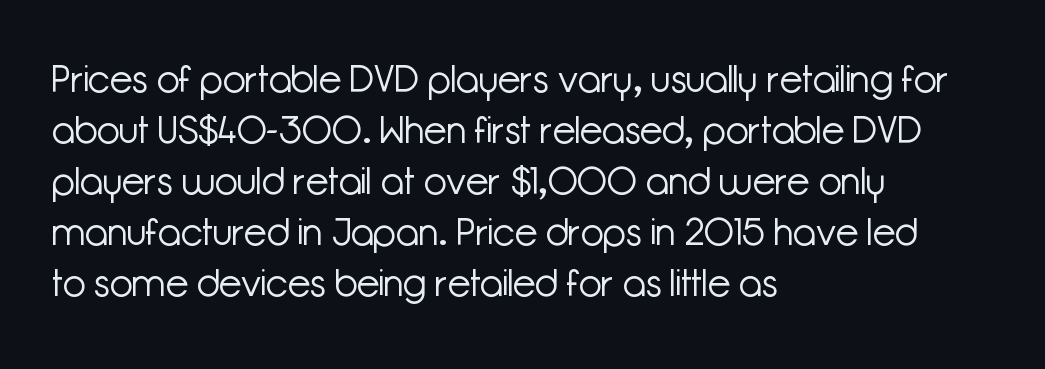
{"serif": "no", "italic": "no", "bold": "no", "weight": "light", "width": "normal", "stroke_contrast": "low", "x_height": "medium", "monospaced": "no", "underline": "no", "align": "left", "line_spacing": "normal", "line_spacing_ratio": 1.38, "letter_spacing": "normal", "letter_spacing_em": 0.0, "glyph_px": 37}
